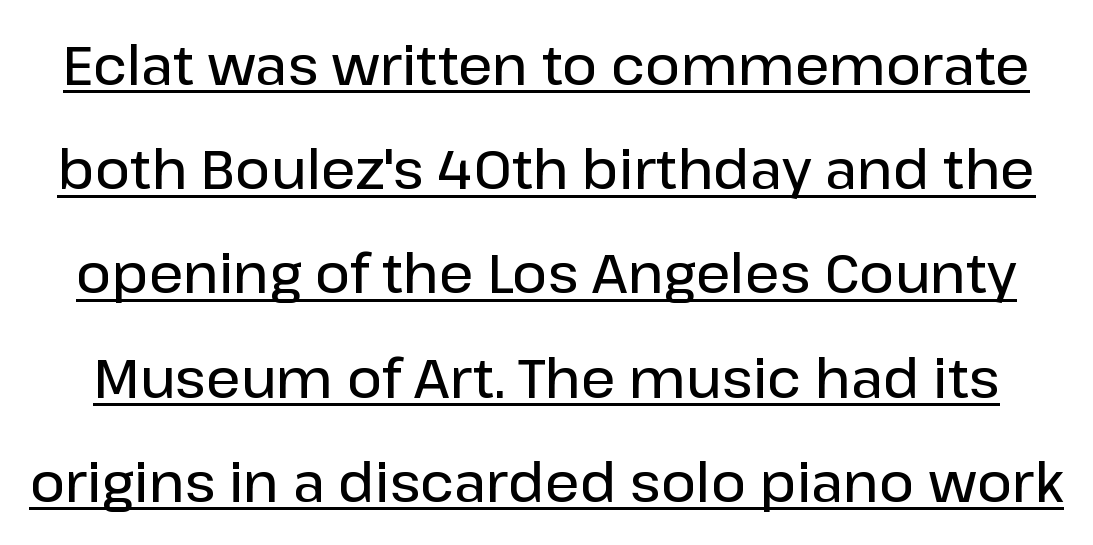
Think of a printed novel: that variable character pitch is what you see here. Note: no serifs on the glyphs. A baseline rule has been typeset under these characters. Compared with typical body copy, the letter spacing here is the same. These lines were composed using upright roman letters.
